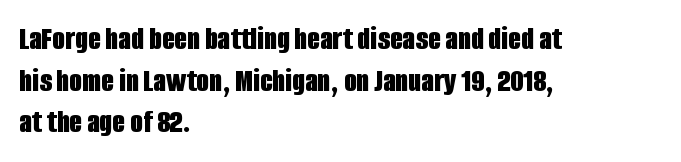
Q: Is the text bold? A: Yes.
Q: Is the text italic (slanted)? A: No, it is upright.
Q: Is the typeface a serif or a sans-serif typeface? A: Sans-serif.
Q: Is the text underlined? A: No.
Q: How is the paragraph aligned? A: Left-aligned.
Q: Is the spacing between letters normal or unusually wide? A: Normal.
Q: Is the spacing between lines tight, normal or loose? A: Normal.
Q: Width (condensed, normal, or wide)? A: Condensed.
Q: Stroke contrast? A: Low.
Q: x-height? A: Large.
Q: Monospaced? A: No.
